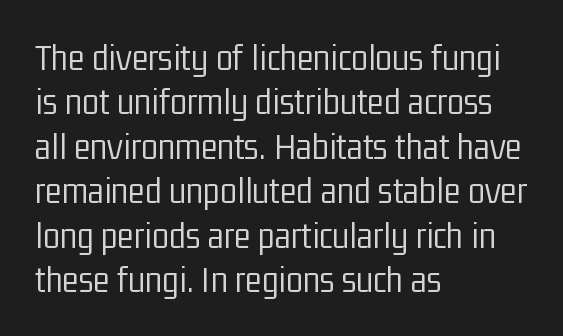
The letters stand upright; this is a roman face. Here the designer chose a conventional face with non-uniform glyph widths. These lines keep a tight, regular rhythm from letter to letter. Does the leading feel generous? Not at all — it's pinched. A light-to-regular cut is what we see here. Where is the straight margin? On the left.
